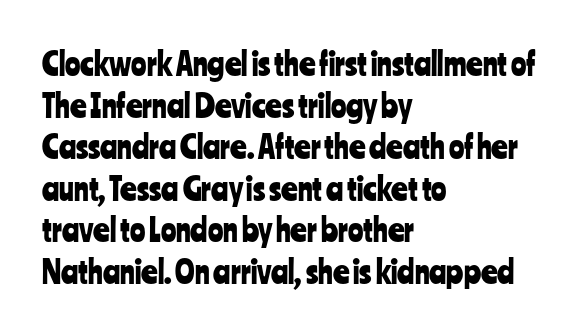
{"serif": "no", "italic": "no", "width": "condensed", "stroke_contrast": "low", "x_height": "medium", "monospaced": "no", "underline": "no", "align": "left", "line_spacing": "normal", "line_spacing_ratio": 1.3, "letter_spacing": "normal", "letter_spacing_em": 0.0, "glyph_px": 32}
